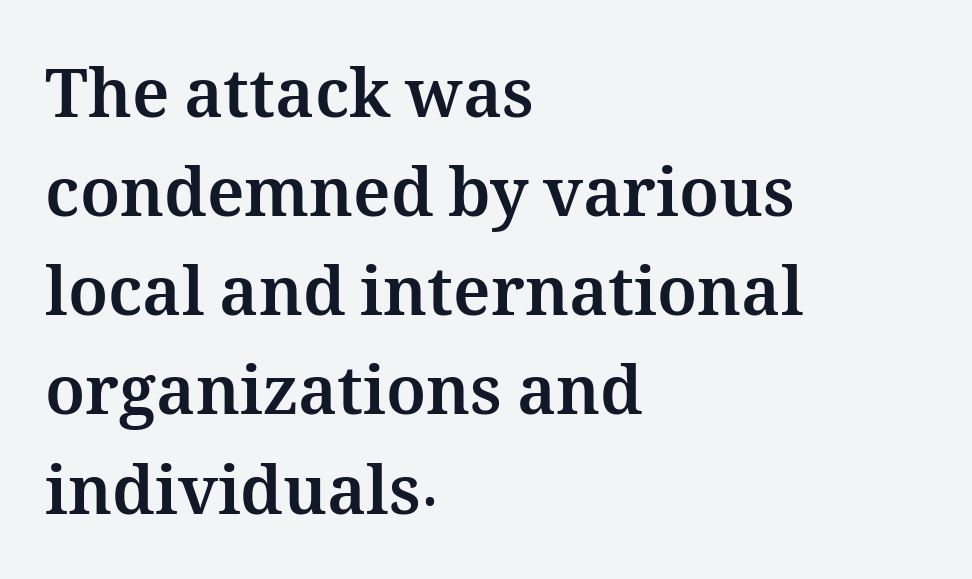
The image shows 67 px bold type, upright; set left-aligned, normal line spacing (1.48x), normal letter spacing, not underlined; medium stroke contrast and a medium x-height.
